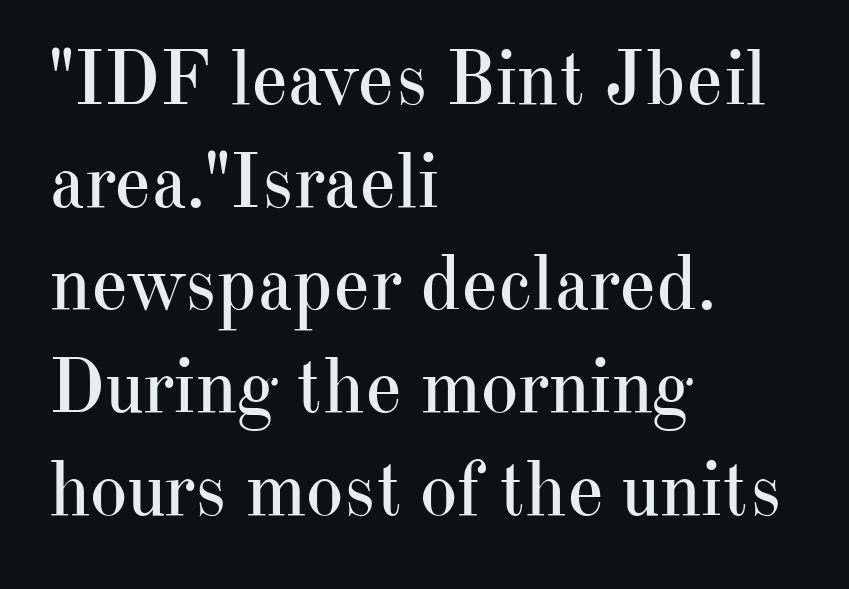
The image shows 79 px regular-weight serif type, upright; set left-aligned, normal line spacing (1.3x), normal letter spacing, not underlined; high stroke contrast and a small x-height.
